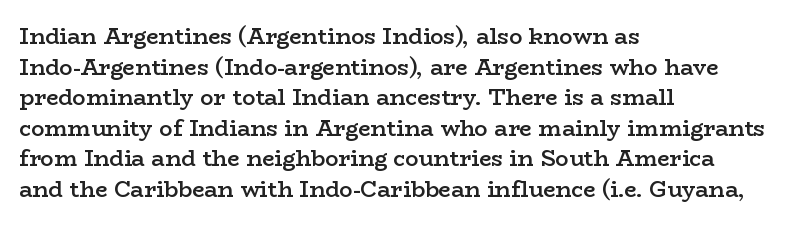
The image shows 22 px text type, upright; set left-aligned, normal line spacing (1.39x), normal letter spacing, not underlined.
